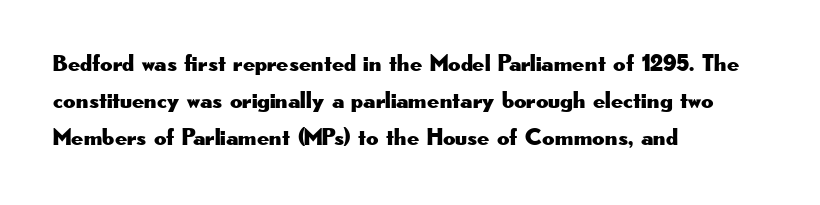
Interline gaps are of average width in this sample. The letters stand upright; this is a roman face. The face used here is rendered with its standard letterfit. Leftover space on each line is placed entirely after the last word. Beneath every word, the page is bare.
